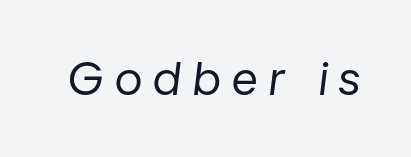
The image shows 45 px regular-weight type, italic (leaning right); set unusually wide letter spacing (+0.26 em), not underlined; low stroke contrast and a medium x-height.
